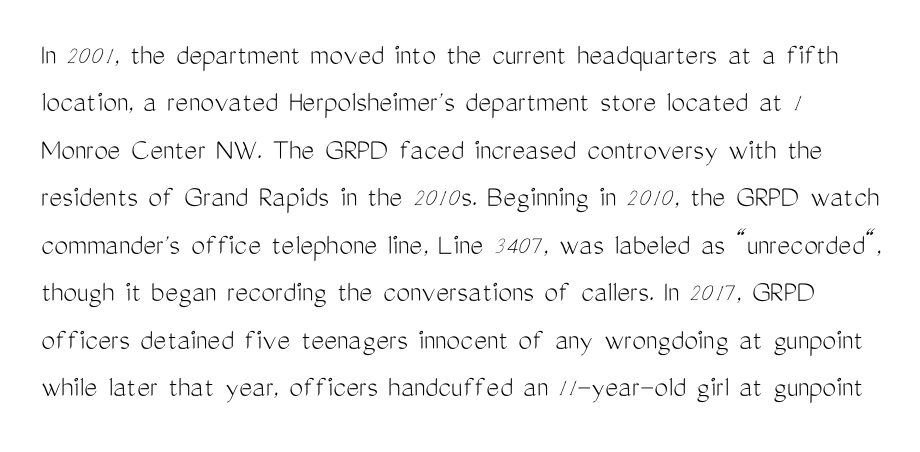
{"serif": "no", "italic": "no", "bold": "no", "weight": "light", "width": "condensed", "stroke_contrast": "medium", "x_height": "medium", "monospaced": "no", "underline": "no", "line_spacing": "normal", "line_spacing_ratio": 1.53, "letter_spacing": "normal", "letter_spacing_em": 0.0, "glyph_px": 31}
